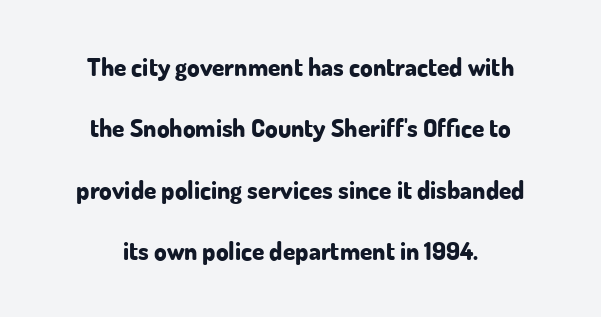
{"italic": "no", "bold": "yes", "underline": "no", "align": "center", "line_spacing": "loose", "line_spacing_ratio": 2.46, "letter_spacing": "normal", "letter_spacing_em": 0.0, "glyph_px": 25}
